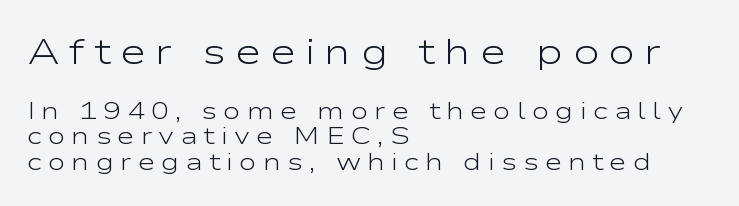
The line texture is sparse and dotted thanks to wide tracking. A classic flush-left, rag-right setting is used for this passage. The typeface chosen for these lines omits serifs. This is the regular roman posture of the typeface. Think of a printed novel: that variable character pitch is what you see here.
